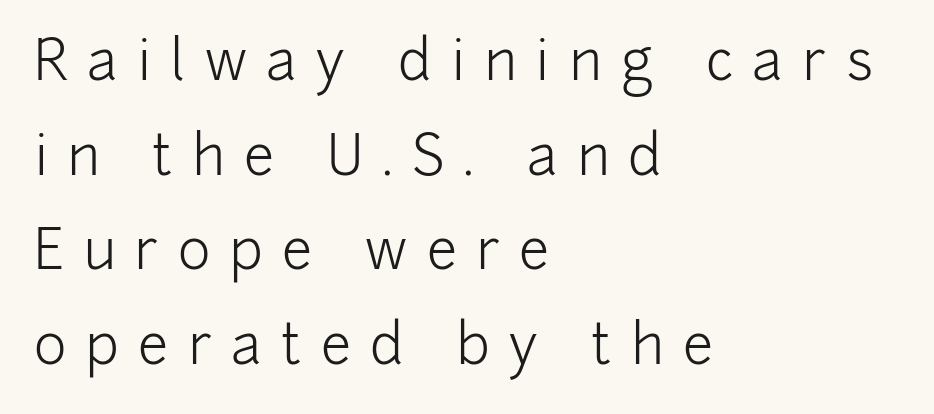
{"serif": "no", "italic": "no", "bold": "no", "weight": "light", "width": "normal", "stroke_contrast": "low", "x_height": "medium", "monospaced": "no", "underline": "no", "align": "left", "line_spacing_ratio": 1.72, "letter_spacing": "wide", "letter_spacing_em": 0.35, "glyph_px": 55}
